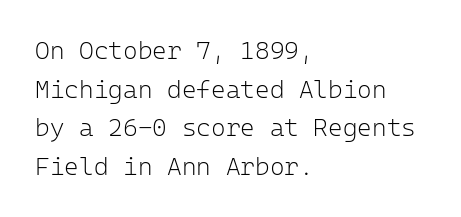
Q: Is the text bold? A: No.
Q: Is the text italic (slanted)? A: No, it is upright.
Q: Is the text underlined? A: No.
Q: How is the paragraph aligned? A: Left-aligned.
Q: Is the spacing between letters normal or unusually wide? A: Normal.
Q: Is the spacing between lines tight, normal or loose? A: Normal.
